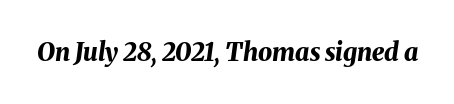
{"italic": "yes", "lean": "right", "slant_degrees": 8, "bold": "yes", "underline": "no", "letter_spacing": "normal", "letter_spacing_em": 0.0, "glyph_px": 25}
